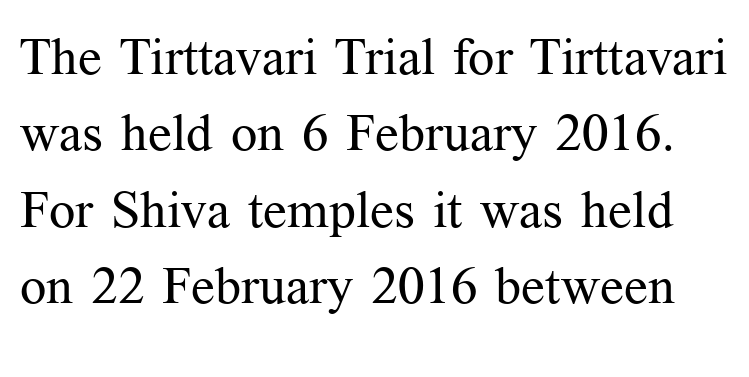
{"serif": "yes", "italic": "no", "bold": "no", "weight": "regular", "width": "normal", "stroke_contrast": "medium", "x_height": "medium", "monospaced": "no", "underline": "no", "line_spacing": "normal", "line_spacing_ratio": 1.47, "letter_spacing": "normal", "letter_spacing_em": 0.0, "glyph_px": 52}
